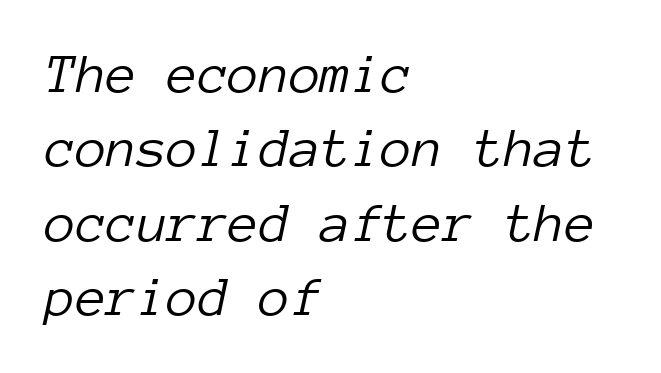
{"italic": "yes", "lean": "right", "slant_degrees": 12, "bold": "no", "weight": "light", "width": "normal", "stroke_contrast": "low", "x_height": "medium", "monospaced": "yes", "underline": "no", "align": "left", "line_spacing": "normal", "line_spacing_ratio": 1.33, "letter_spacing": "normal", "letter_spacing_em": 0.0, "glyph_px": 56}
